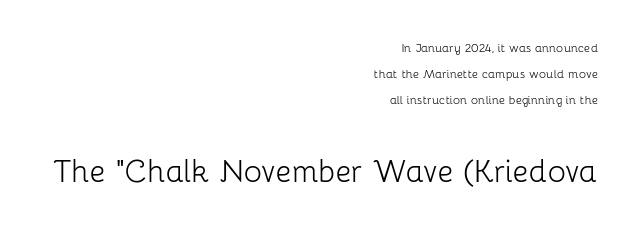
Compared with typical body copy, the letter spacing here is the same. Note the varied advance widths — an 'i' is clearly narrower than an 'm'. Whoever set this made the second block the dominant, larger element. The strip under each line holds only bare page. Each stroke keeps to a modest, everyday thickness or less. Tall strokes in this sample are plumb rather than angled.
